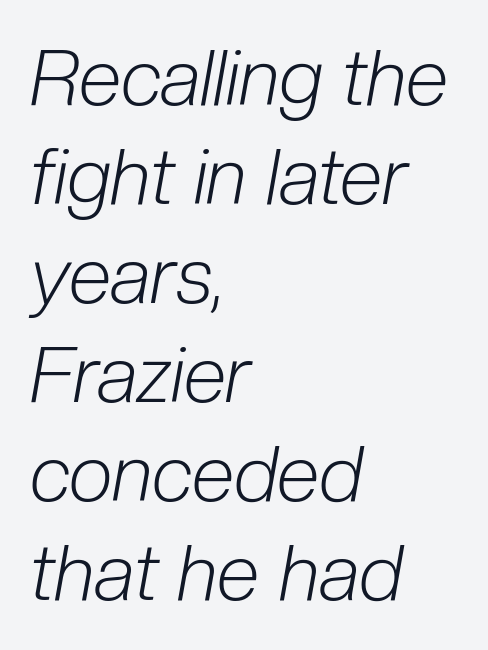
The image shows 78 px light, condensed type, italic (leaning right); set left-aligned, normal line spacing (1.27x), normal letter spacing, not underlined; low stroke contrast and a medium x-height.
